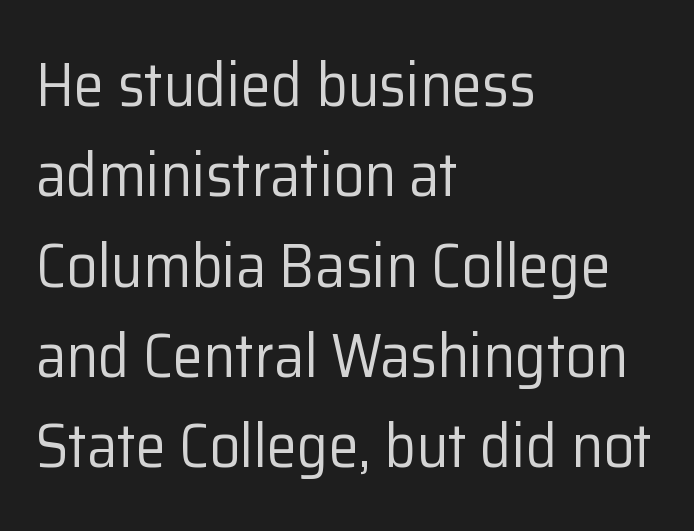
{"serif": "no", "italic": "no", "bold": "no", "weight": "regular", "width": "normal", "stroke_contrast": "low", "x_height": "medium", "monospaced": "no", "underline": "no", "align": "left", "line_spacing": "normal", "line_spacing_ratio": 1.48, "letter_spacing": "normal", "letter_spacing_em": 0.0, "glyph_px": 61}
